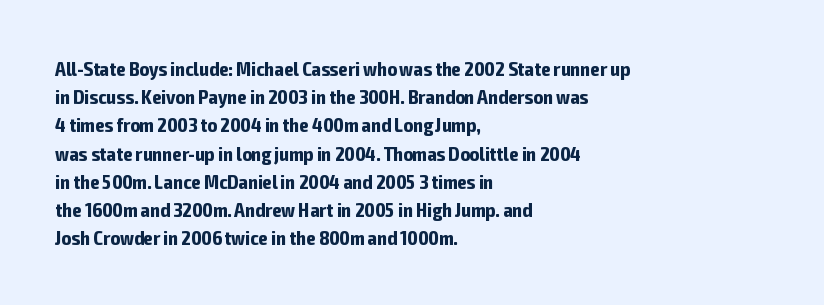
The image shows 20 px bold type, upright; set left-aligned, normal line spacing (1.41x), normal letter spacing, not underlined.
